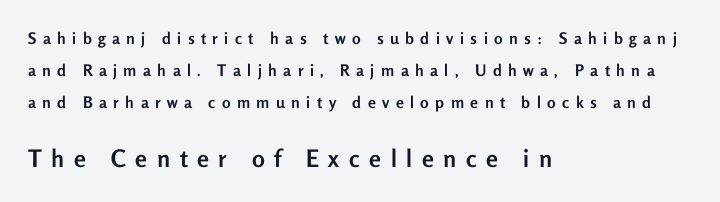
Q: Is the text bold? A: Yes.
Q: Is the text italic (slanted)? A: No, it is upright.
Q: Is the text underlined? A: No.
Q: How is the paragraph aligned? A: Left-aligned.
Q: Is the spacing between letters normal or unusually wide? A: Unusually wide.
Q: Is the spacing between lines tight, normal or loose? A: Loose.
Q: Which block of text is set in a larger size, the first (top) or the second (bottom)? A: The second (bottom) one.
